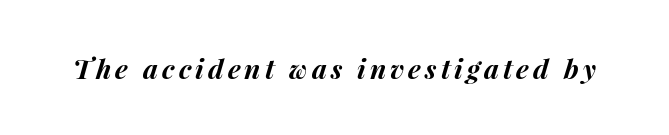
Q: Is the text bold? A: Yes.
Q: Is the text italic (slanted)? A: Yes, it leans right by about 15 degrees.
Q: Is the text underlined? A: No.
